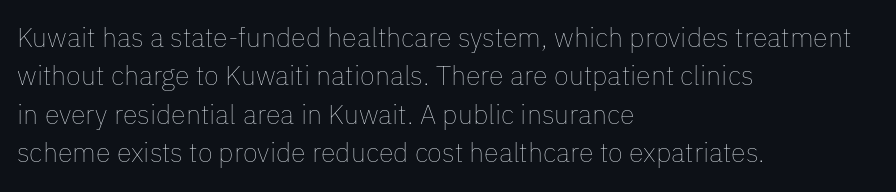
Q: Is the text bold? A: No.
Q: Is the text italic (slanted)? A: No, it is upright.
Q: Is the text underlined? A: No.
Q: How is the paragraph aligned? A: Left-aligned.
Q: Is the spacing between letters normal or unusually wide? A: Normal.
Q: Is the spacing between lines tight, normal or loose? A: Normal.
